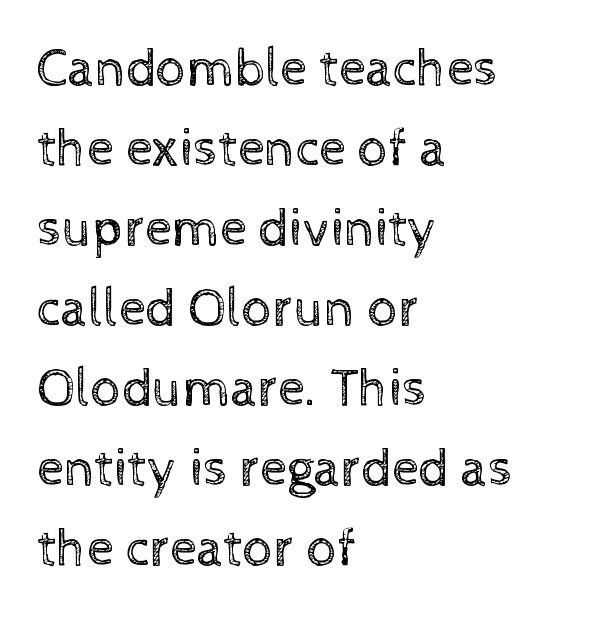
Q: Is the text bold? A: No.
Q: Is the text italic (slanted)? A: No, it is upright.
Q: Is the text underlined? A: No.
Q: How is the paragraph aligned? A: Left-aligned.
Q: Is the spacing between letters normal or unusually wide? A: Normal.
Q: Is the spacing between lines tight, normal or loose? A: Normal.
Q: Width (condensed, normal, or wide)? A: Normal.
Q: x-height? A: Medium.
Q: Monospaced? A: No.
